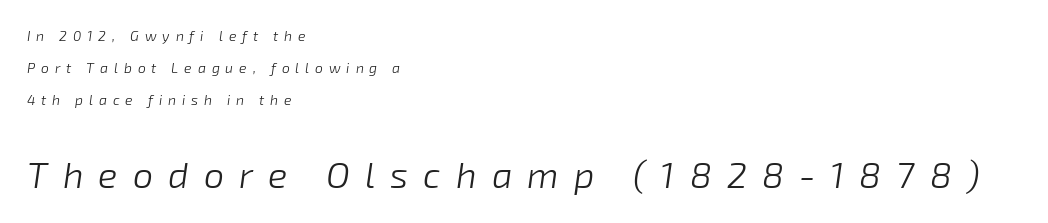
Q: Is the text bold? A: No.
Q: Is the text italic (slanted)? A: Yes, it leans right by about 8 degrees.
Q: Is the text underlined? A: No.
Q: How is the paragraph aligned? A: Left-aligned.
Q: Is the spacing between letters normal or unusually wide? A: Unusually wide.
Q: Is the spacing between lines tight, normal or loose? A: Loose.
Q: Which block of text is set in a larger size, the first (top) or the second (bottom)? A: The second (bottom) one.
Q: Width (condensed, normal, or wide)? A: Normal.
Q: Stroke contrast? A: Low.
Q: x-height? A: Medium.
Q: Monospaced? A: No.
